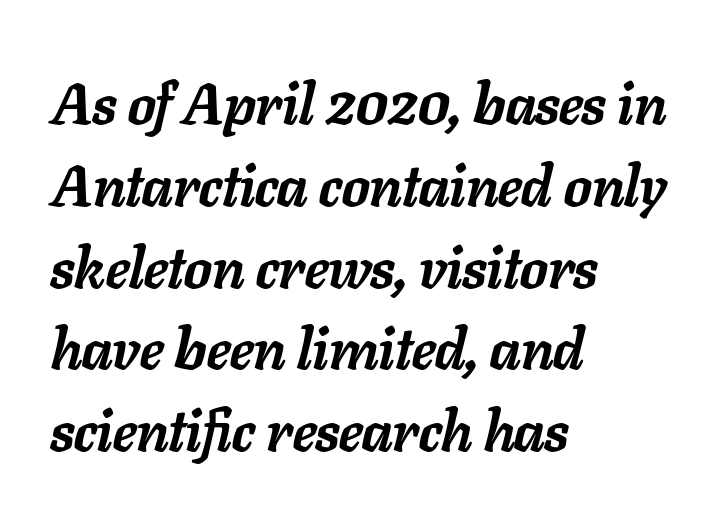
Q: Is the text bold? A: Yes.
Q: Is the text italic (slanted)? A: Yes, it leans right by about 11 degrees.
Q: Is the text underlined? A: No.
Q: How is the paragraph aligned? A: Left-aligned.
Q: Is the spacing between letters normal or unusually wide? A: Normal.
Q: Is the spacing between lines tight, normal or loose? A: Normal.
Q: Width (condensed, normal, or wide)? A: Normal.
Q: Stroke contrast? A: Low.
Q: x-height? A: Medium.
Q: Monospaced? A: No.
